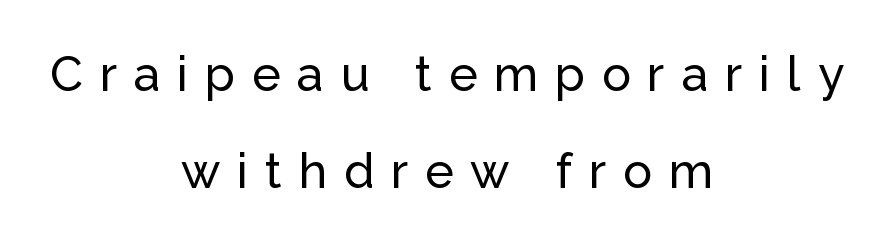
Compared with typical body copy, the letter spacing here is much looser. The letters advance in unequal steps, a hallmark of proportional type. This sample uses a sans-serif face. Clear beneath every line of the passage. Each new line begins a long way beneath the previous one. A roman cut, with each character standing at attention.
